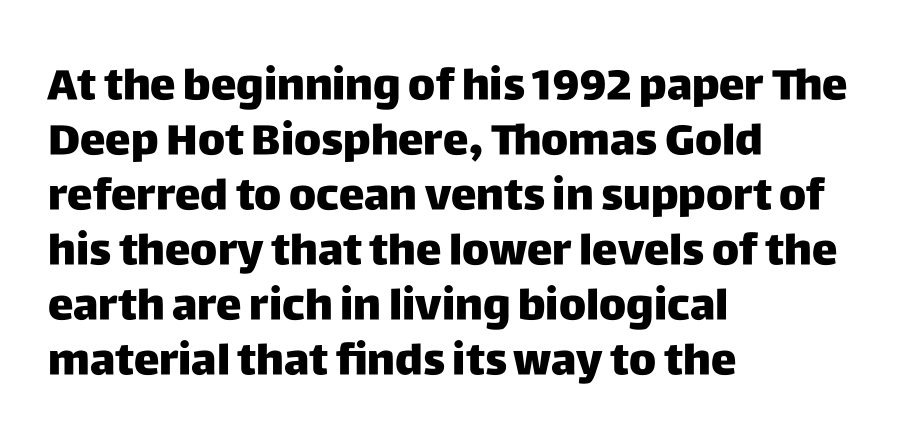
{"serif": "no", "italic": "no", "bold": "yes", "weight": "heavy", "width": "normal", "stroke_contrast": "low", "x_height": "large", "monospaced": "no", "underline": "no", "align": "left", "line_spacing": "normal", "line_spacing_ratio": 1.28, "letter_spacing": "normal", "letter_spacing_em": 0.0, "glyph_px": 43}
